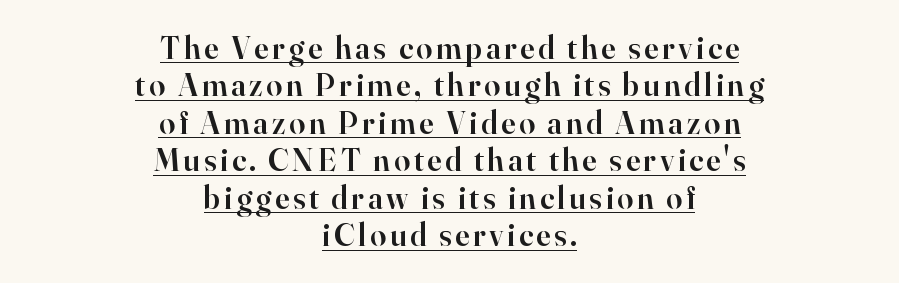
Q: Is the text bold? A: Semi-bold.
Q: Is the text italic (slanted)? A: No, it is upright.
Q: Is the typeface a serif or a sans-serif typeface? A: Serif.
Q: Is the text underlined? A: Yes.
Q: How is the paragraph aligned? A: Centered.
Q: Width (condensed, normal, or wide)? A: Normal.
Q: Stroke contrast? A: High.
Q: x-height? A: Small.
Q: Monospaced? A: No.
